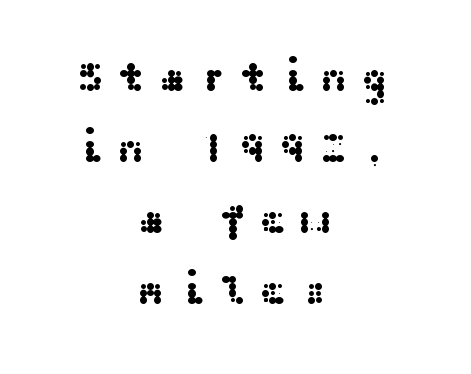
Q: Is the text italic (slanted)? A: No, it is upright.
Q: Is the typeface a serif or a sans-serif typeface? A: Sans-serif.
Q: Is the text underlined? A: No.
Q: How is the paragraph aligned? A: Centered.
Q: Is the spacing between letters normal or unusually wide? A: Unusually wide.
Q: Is the spacing between lines tight, normal or loose? A: Normal.
Q: Width (condensed, normal, or wide)? A: Wide.
Q: Stroke contrast? A: Medium.
Q: x-height? A: Medium.
